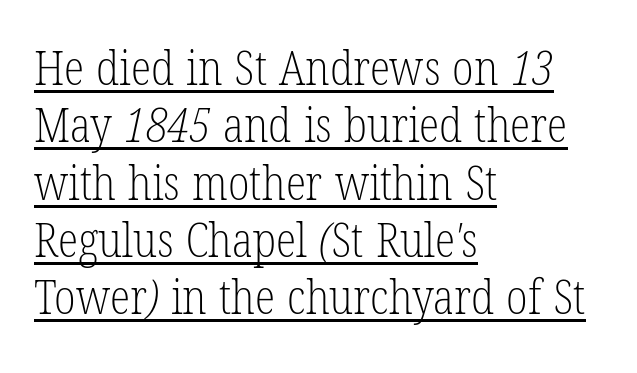
{"serif": "yes", "bold": "no", "weight": "light", "width": "condensed", "stroke_contrast": "low", "x_height": "medium", "monospaced": "no", "underline": "yes", "align": "left", "line_spacing_ratio": 1.22, "letter_spacing": "normal", "letter_spacing_em": 0.0, "glyph_px": 47}
